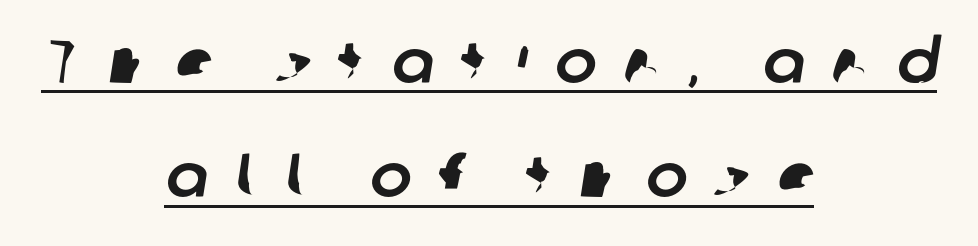
Q: Is the typeface a serif or a sans-serif typeface? A: Sans-serif.
Q: Is the text underlined? A: Yes.
Q: How is the paragraph aligned? A: Centered.
Q: Is the spacing between letters normal or unusually wide? A: Unusually wide.
Q: Width (condensed, normal, or wide)? A: Normal.
Q: Stroke contrast? A: Low.
Q: x-height? A: Medium.
Q: Monospaced? A: No.
